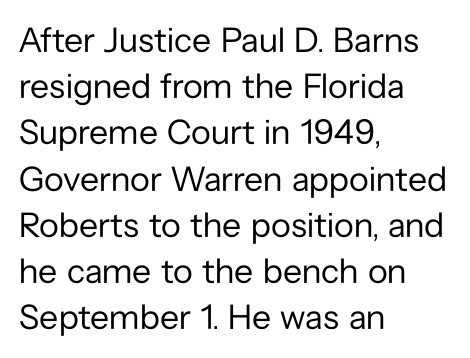
{"serif": "no", "italic": "no", "bold": "no", "weight": "regular", "width": "normal", "stroke_contrast": "low", "x_height": "medium", "monospaced": "no", "underline": "no", "align": "left", "line_spacing": "normal", "line_spacing_ratio": 1.32, "letter_spacing": "normal", "letter_spacing_em": 0.0, "glyph_px": 35}
